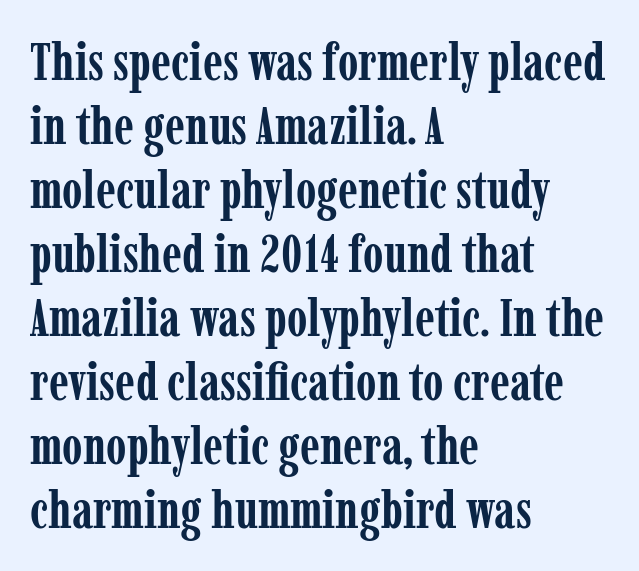
Q: Is the text bold? A: Yes.
Q: Is the text italic (slanted)? A: No, it is upright.
Q: Is the typeface a serif or a sans-serif typeface? A: Serif.
Q: Is the text underlined? A: No.
Q: How is the paragraph aligned? A: Left-aligned.
Q: Is the spacing between letters normal or unusually wide? A: Normal.
Q: Width (condensed, normal, or wide)? A: Condensed.
Q: Stroke contrast? A: Low.
Q: x-height? A: Medium.
Q: Monospaced? A: No.
